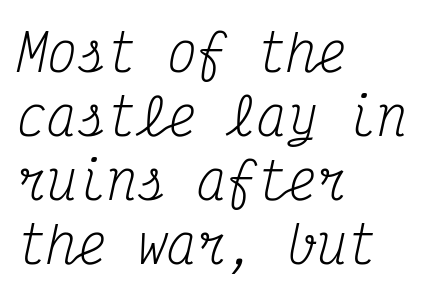
Notice how the passage keeps a crisp vertical edge on the left only. This reads as an unemphasized weight, regular at the heaviest. In terms of letterform style, serifs are clearly present. Underlining? Definitely not there. A normal amount of white space separates one row of letters from the next.
